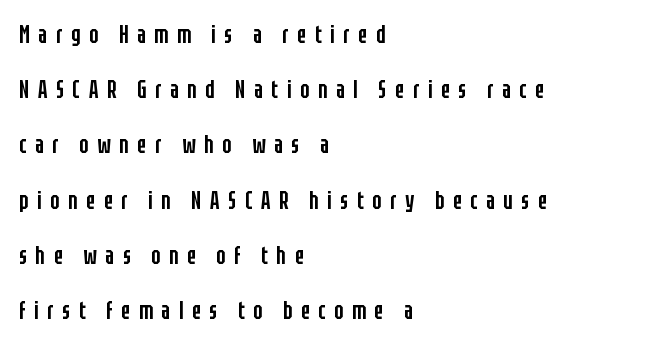
The image shows 24 px text type, upright; set left-aligned, loose line spacing (2.3x), unusually wide letter spacing (+0.36 em), not underlined.
